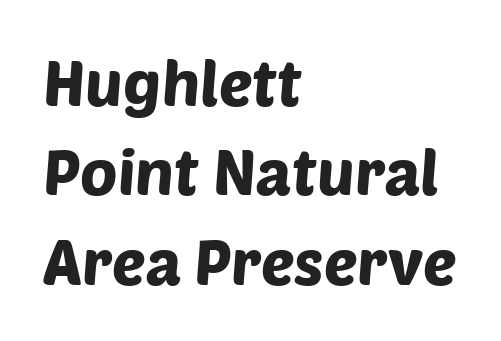
The image shows 63 px sans-serif type; set left-aligned, normal line spacing (1.42x), normal letter spacing, not underlined; low stroke contrast and a large x-height.
